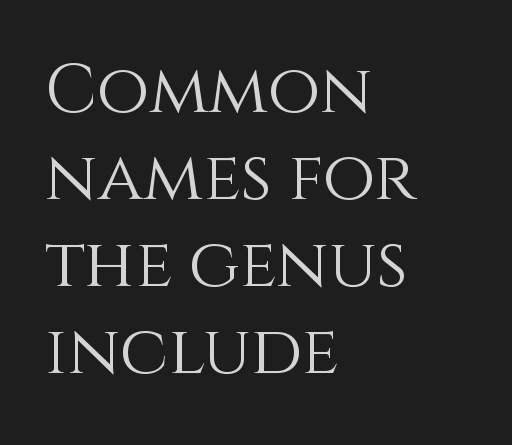
Quick note: not italic, upright. Leftover space on each line is placed entirely after the last word. Only glyphs here, with clear space below each row. The rendering uses natural spacing where letterforms have individual widths. Students, note that the glyphs here touch the page at normal intervals. Reading down the column, the eye jumps a familiar distance to each next line.
